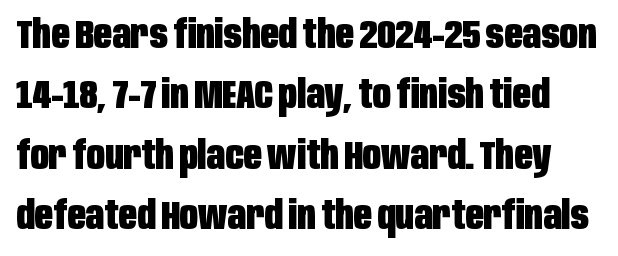
Q: Is the text bold? A: Yes.
Q: Is the text italic (slanted)? A: No, it is upright.
Q: Is the typeface a serif or a sans-serif typeface? A: Sans-serif.
Q: Is the text underlined? A: No.
Q: Is the spacing between letters normal or unusually wide? A: Normal.
Q: Is the spacing between lines tight, normal or loose? A: Normal.
Q: Width (condensed, normal, or wide)? A: Condensed.
Q: Stroke contrast? A: Low.
Q: x-height? A: Large.
Q: Monospaced? A: No.
